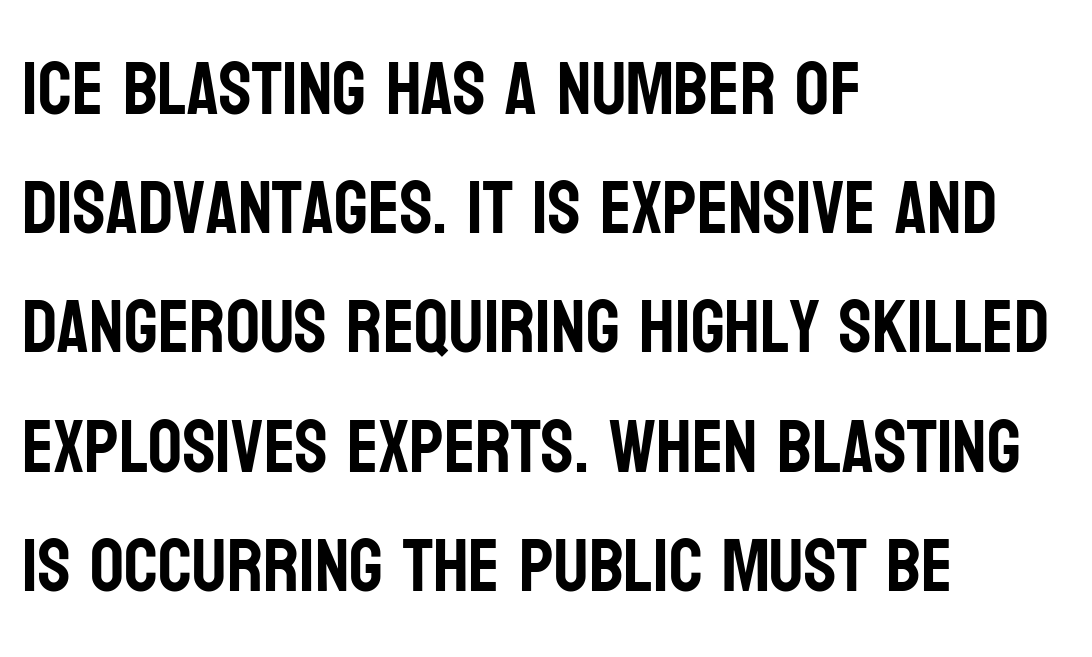
Q: Is the text italic (slanted)? A: No, it is upright.
Q: Is the typeface a serif or a sans-serif typeface? A: Sans-serif.
Q: Is the text underlined? A: No.
Q: How is the paragraph aligned? A: Left-aligned.
Q: Is the spacing between letters normal or unusually wide? A: Normal.
Q: Is the spacing between lines tight, normal or loose? A: Normal.
Q: Width (condensed, normal, or wide)? A: Condensed.
Q: Stroke contrast? A: Low.
Q: x-height? A: Large.
Q: Monospaced? A: No.
